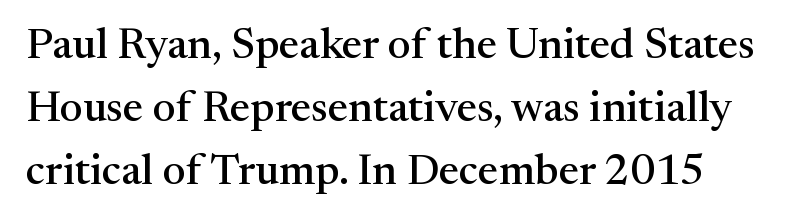
Q: Is the text italic (slanted)? A: No, it is upright.
Q: Is the typeface a serif or a sans-serif typeface? A: Serif.
Q: Is the text underlined? A: No.
Q: How is the paragraph aligned? A: Left-aligned.
Q: Is the spacing between letters normal or unusually wide? A: Normal.
Q: Is the spacing between lines tight, normal or loose? A: Normal.
Q: Width (condensed, normal, or wide)? A: Normal.
Q: Stroke contrast? A: Medium.
Q: x-height? A: Medium.
Q: Monospaced? A: No.
